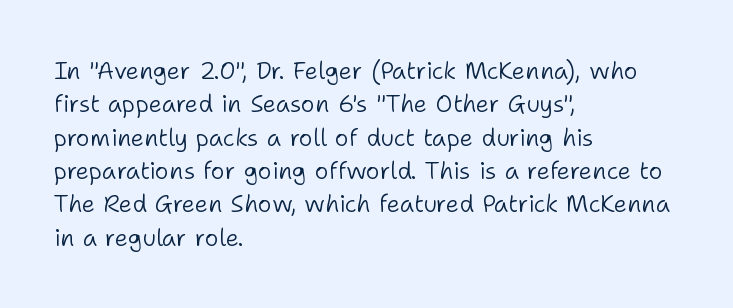
{"italic": "no", "bold": "no", "underline": "no", "align": "left", "line_spacing": "normal", "line_spacing_ratio": 1.39, "letter_spacing": "normal", "letter_spacing_em": 0.0, "glyph_px": 24}
